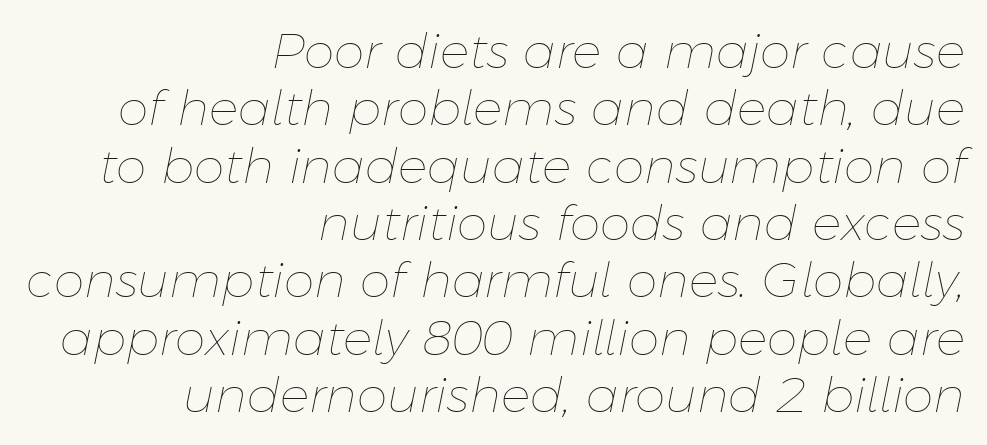
The image shows 49 px thin type, italic (leaning right); set right-aligned, line spacing 1.17x, normal letter spacing, not underlined; low stroke contrast and a medium x-height.
